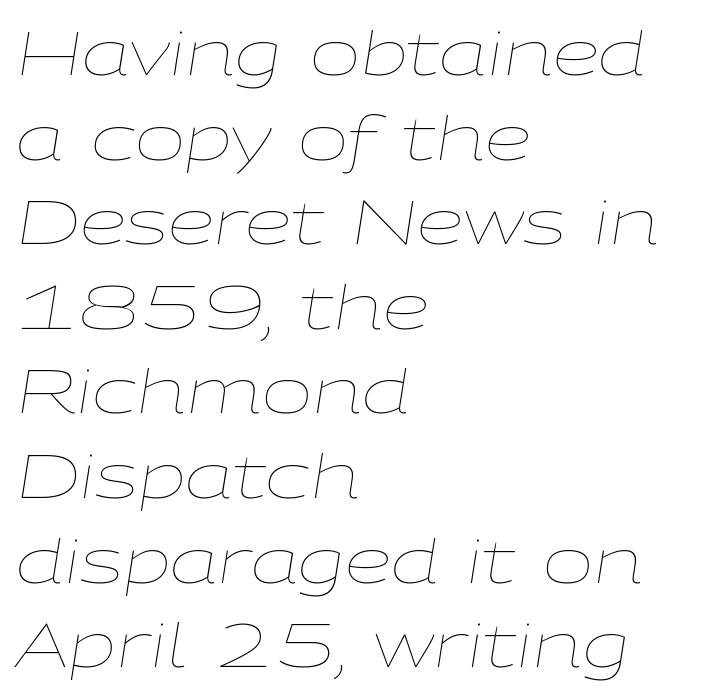
The image shows 60 px thin, wide type, italic (leaning right); set left-aligned, normal line spacing (1.41x), normal letter spacing, not underlined; low stroke contrast and a medium x-height.
